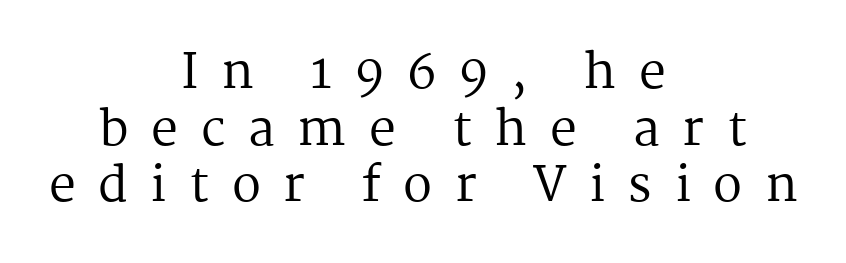
Q: Is the text bold? A: No.
Q: Is the text italic (slanted)? A: No, it is upright.
Q: Is the typeface a serif or a sans-serif typeface? A: Serif.
Q: Is the text underlined? A: No.
Q: How is the paragraph aligned? A: Centered.
Q: Is the spacing between letters normal or unusually wide? A: Unusually wide.
Q: Width (condensed, normal, or wide)? A: Normal.
Q: Stroke contrast? A: Medium.
Q: x-height? A: Medium.
Q: Monospaced? A: No.
